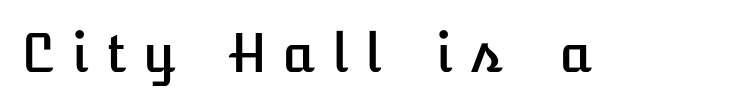
The glyphs are unaccompanied by any horizontal stroke below them. These lines were composed using upright roman letters. Here the glyphs are tracked loosely, breaking word shapes into spaced letters.
